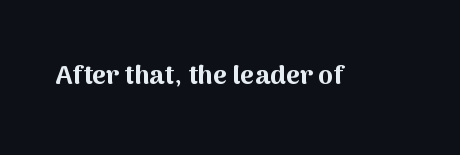
The image shows 27 px bold type, upright; set normal letter spacing, not underlined.
